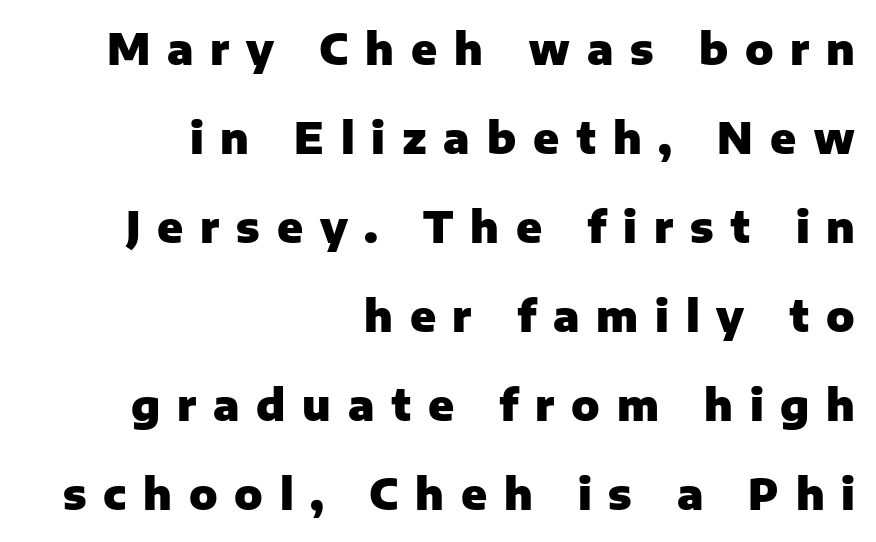
{"serif": "no", "italic": "no", "bold": "yes", "weight": "heavy", "width": "normal", "stroke_contrast": "low", "x_height": "medium", "monospaced": "no", "underline": "no", "align": "right", "line_spacing": "loose", "line_spacing_ratio": 2.12, "letter_spacing": "wide", "letter_spacing_em": 0.4, "glyph_px": 42}
